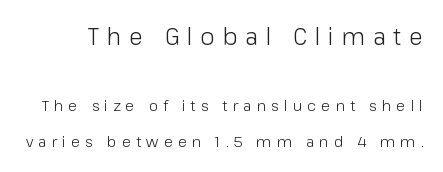
{"italic": "no", "bold": "no", "underline": "no", "line_spacing": "loose", "line_spacing_ratio": 2.4, "letter_spacing": "wide", "letter_spacing_em": 0.34, "larger_block": "first", "size_ratio": 1.53, "glyph_px": 23}
